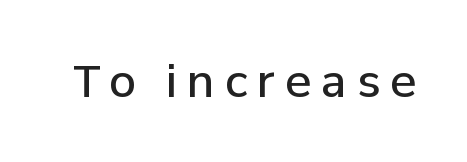
The image shows 44 px semibold sans-serif type, upright; set unusually wide letter spacing (+0.22 em), not underlined; low stroke contrast and a medium x-height.
